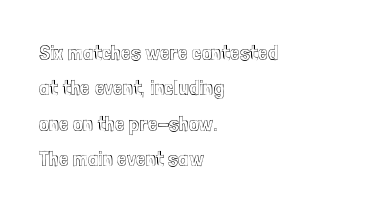
Q: Is the text italic (slanted)? A: No, it is upright.
Q: Is the text underlined? A: No.
Q: How is the paragraph aligned? A: Left-aligned.
Q: Is the spacing between letters normal or unusually wide? A: Normal.
Q: Is the spacing between lines tight, normal or loose? A: Normal.
